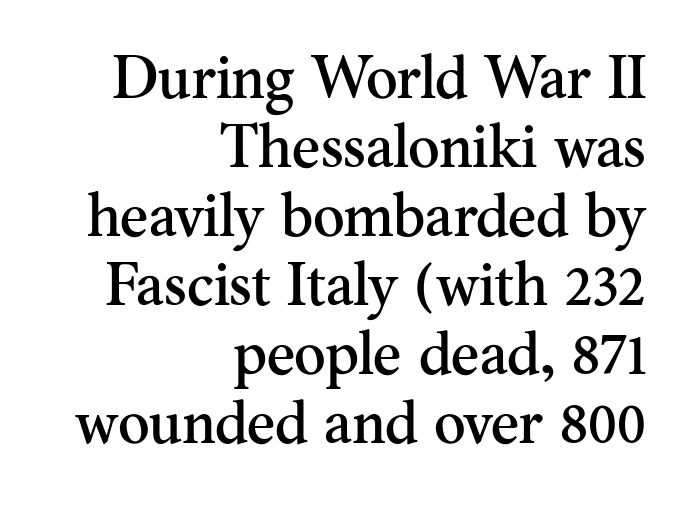
The typography opts for an upright posture over an oblique one. Very little white space separates one row of letters from the next. What stands out about the letter spacing? Nothing — it is the standard amount. You can tell from the footed stems that serif type was used.
